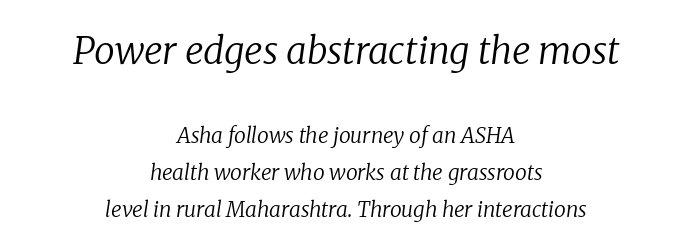
Q: Is the text bold? A: No.
Q: Is the text italic (slanted)? A: Yes, it leans right by about 8 degrees.
Q: Is the typeface a serif or a sans-serif typeface? A: Serif.
Q: Is the text underlined? A: No.
Q: How is the paragraph aligned? A: Centered.
Q: Is the spacing between letters normal or unusually wide? A: Normal.
Q: Which block of text is set in a larger size, the first (top) or the second (bottom)? A: The first (top) one.
Q: Width (condensed, normal, or wide)? A: Normal.
Q: Stroke contrast? A: Low.
Q: x-height? A: Medium.
Q: Monospaced? A: No.
